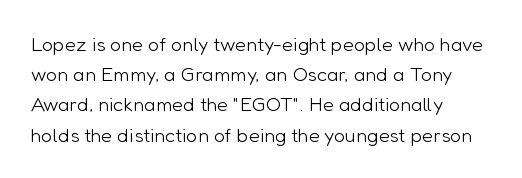
What stands out about the letter spacing? Nothing — it is the standard amount. The axis of the letterforms is exactly vertical. Check the space under the baseline: it is left empty. Evenly set lines give the paragraph a standard silhouette.
